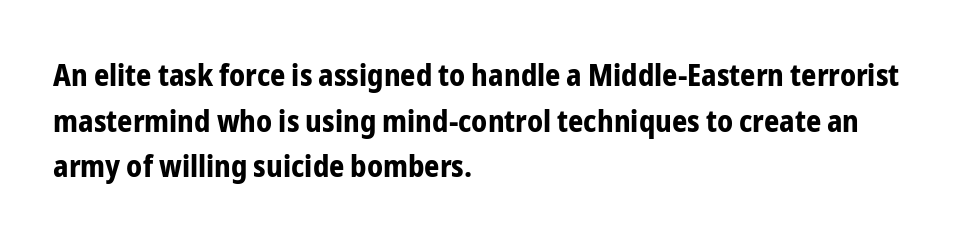
{"serif": "no", "italic": "no", "bold": "yes", "weight": "bold", "width": "condensed", "stroke_contrast": "low", "x_height": "medium", "monospaced": "no", "underline": "no", "align": "left", "line_spacing": "normal", "line_spacing_ratio": 1.52, "letter_spacing": "normal", "letter_spacing_em": 0.0, "glyph_px": 30}
